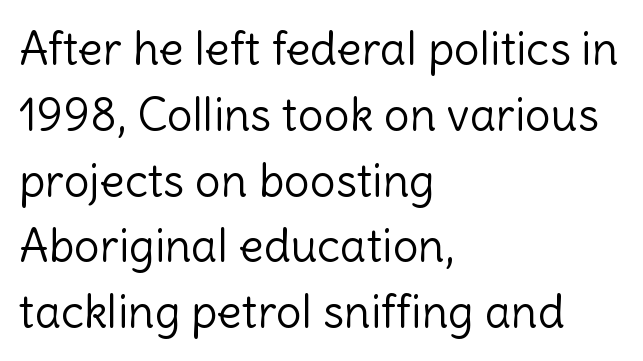
{"serif": "no", "italic": "no", "bold": "no", "weight": "light", "width": "normal", "x_height": "medium", "monospaced": "no", "underline": "no", "align": "left", "line_spacing": "normal", "line_spacing_ratio": 1.43, "letter_spacing": "normal", "letter_spacing_em": 0.0, "glyph_px": 46}
